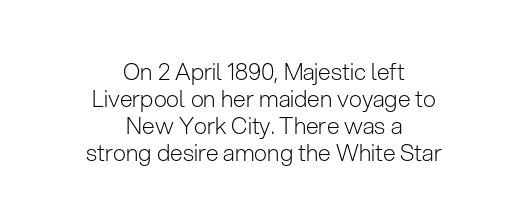
The image shows 23 px text type, upright; set centered, line spacing 1.18x, normal letter spacing, not underlined.
